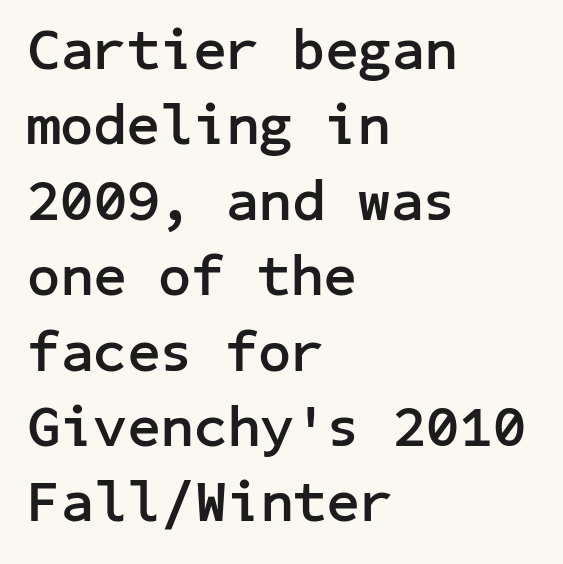
The image shows 58 px semibold sans-serif type, upright; set left-aligned, normal line spacing (1.3x), normal letter spacing, not underlined; low stroke contrast and a medium x-height.
